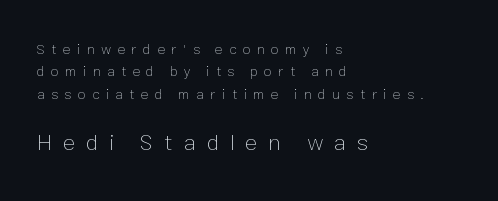
{"italic": "no", "bold": "no", "underline": "no", "align": "left", "line_spacing": "normal", "line_spacing_ratio": 1.6, "letter_spacing": "wide", "letter_spacing_em": 0.47, "larger_block": "second", "size_ratio": 1.64, "glyph_px": 23}
